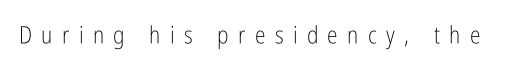
The cut favours lightness, reaching ordinary text weight at its darkest. This is roman type, the default non-slanted kind. Honestly, there is no underline to notice here at all. There is plenty of visible air inserted between adjacent glyphs.
